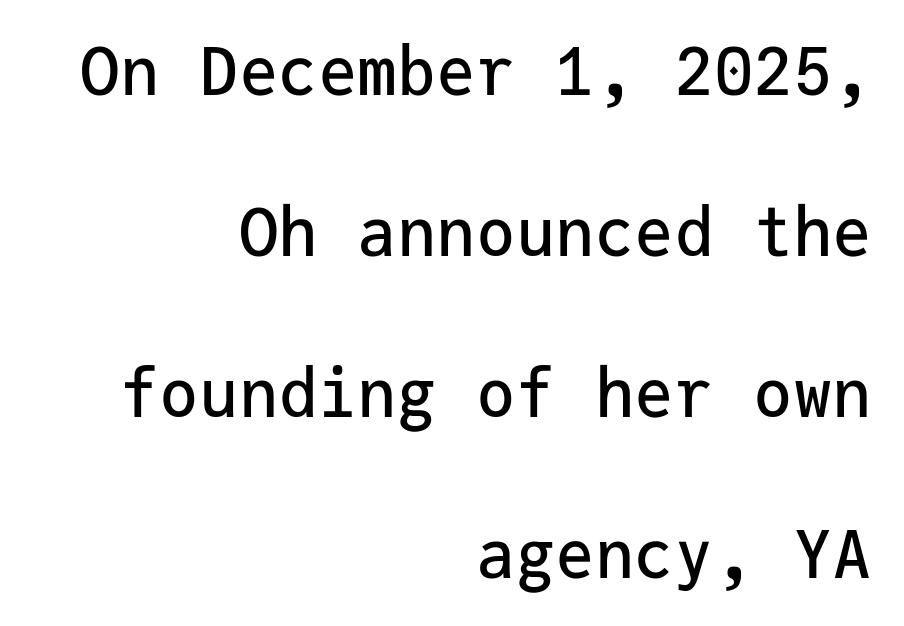
Which margin do the lines hug? The right one — the left edge is uneven. Every character here occupies the same horizontal width, giving the sample a typewriter-like rhythm. What kind of face is this? One without serifs — a sans. Inter-character spacing is left at the font's built-in metrics. Glance below the letters and you will spot only blank space. What's the leading like? Stretched, with rows far apart.
